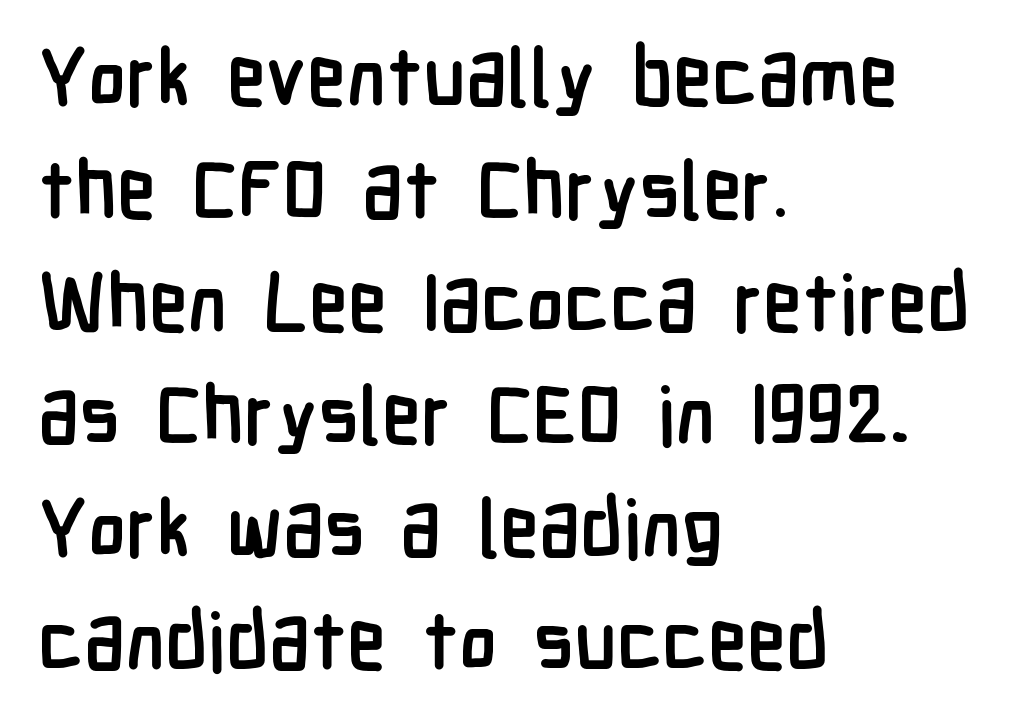
The rows are spaced the way most documents space them. Does the weight exceed regular? Yes, all the way to bold. Ordinary non-slanted type is in use. Leftover space on each line is placed entirely after the last word. This rendering leaves character spacing at its baseline value.
